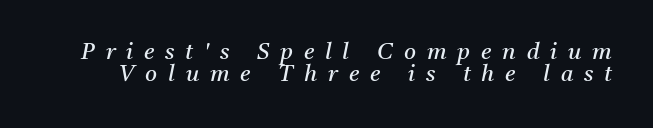
Q: Is the text bold? A: No.
Q: Is the text italic (slanted)? A: Yes, it leans right by about 11 degrees.
Q: Is the text underlined? A: No.
Q: Is the spacing between letters normal or unusually wide? A: Unusually wide.
Q: Is the spacing between lines tight, normal or loose? A: Tight.
